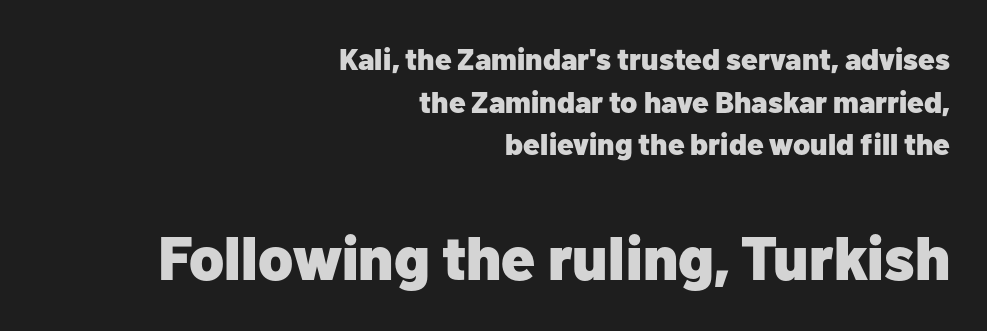
No italicization has been applied; the sample stays upright. Underlining? Definitely not there. A typesetter would call this zero additional tracking. This sample has the flowing, uneven cadence of proportional lettering. The letters are bold, with thick, heavy strokes.
